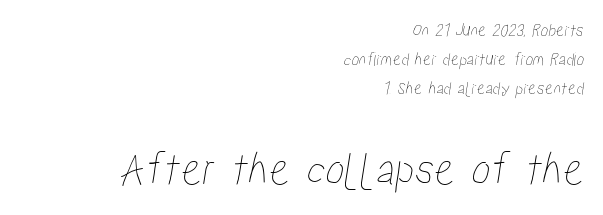
This rendering uses right alignment, leaving the left contour irregular. Does the bottom block carry the larger type? Yes, it does. Reading down the column, the eye jumps a familiar distance to each next line. A bare baseline throughout the passage.
